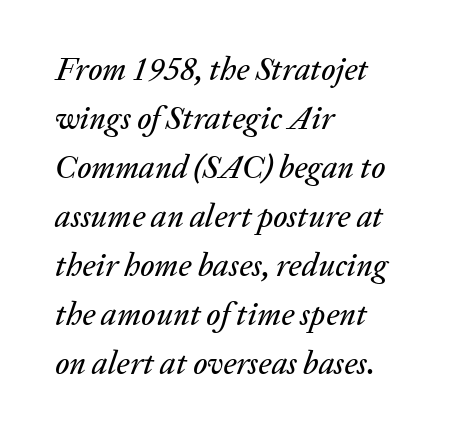
The image shows 32 px text type, italic (leaning right); set left-aligned, normal line spacing (1.53x), normal letter spacing, not underlined; low stroke contrast and a medium x-height.
